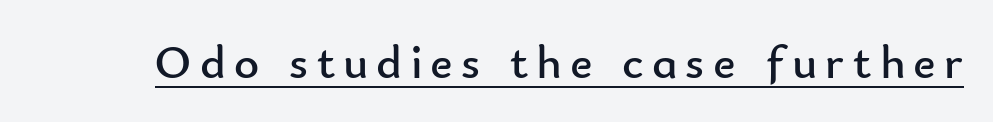
{"serif": "no", "italic": "no", "bold": "no", "weight": "regular", "width": "normal", "stroke_contrast": "low", "x_height": "small", "monospaced": "no", "underline": "yes", "glyph_px": 48}
